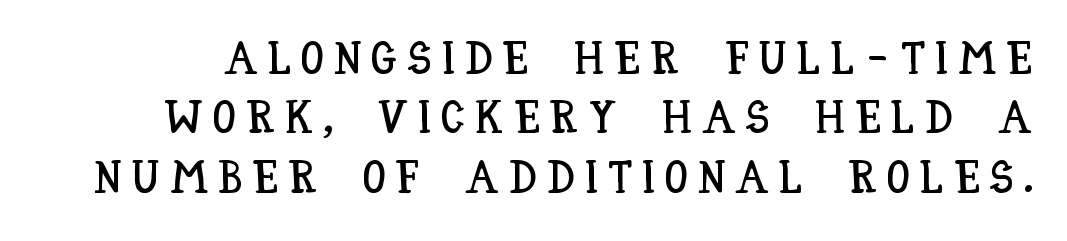
Is this a fixed-width face? No — the glyphs have proportional, varying widths. The letterforms stand isolated, each surrounded by extra space. Italic? Not at all — the glyphs are vertical. Lines of text with bare space underneath. The leading is moderate, giving the passage an even texture.
